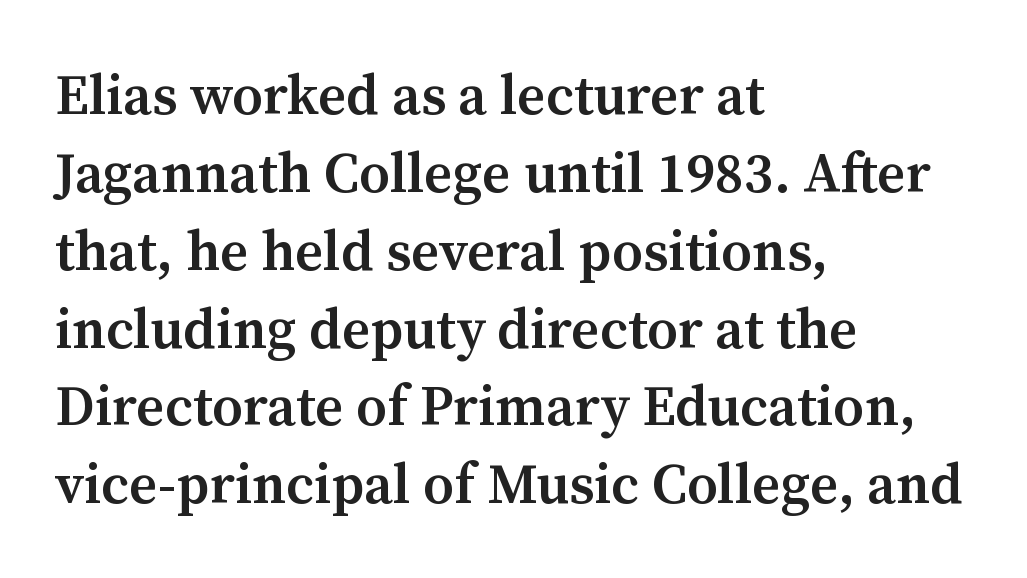
The space between consecutive lines is moderate. The face used here is proportionally spaced, like ordinary book or web type. On the weight axis this lands at semibold, roughly 600. Posture: vertical. This sample is left-justified, so line endings fall wherever the words run out.
